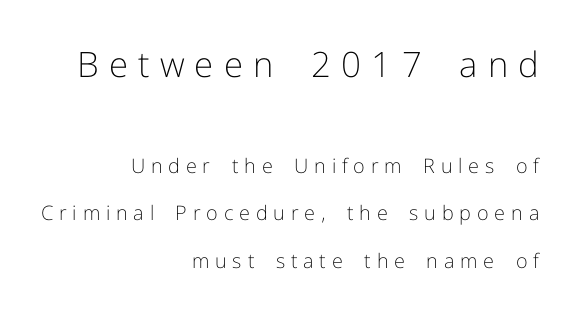
{"serif": "no", "italic": "no", "bold": "no", "weight": "light", "width": "normal", "stroke_contrast": "low", "x_height": "medium", "monospaced": "no", "underline": "no", "align": "right", "line_spacing": "loose", "line_spacing_ratio": 2.39, "letter_spacing": "wide", "letter_spacing_em": 0.29, "larger_block": "first", "size_ratio": 1.75, "glyph_px": 35}
